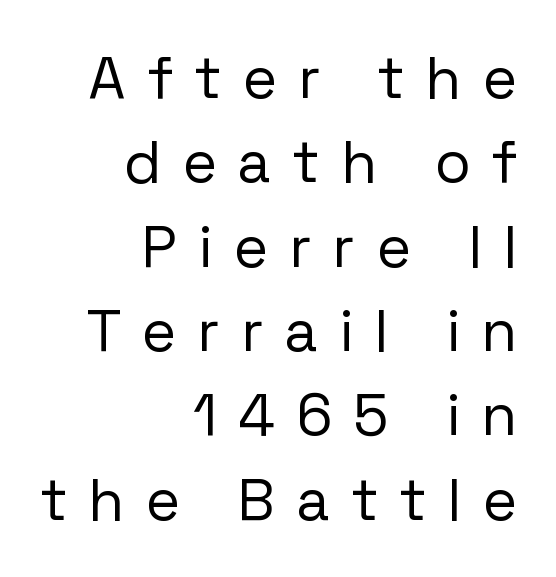
Q: Is the text bold? A: No.
Q: Is the text italic (slanted)? A: No, it is upright.
Q: Is the typeface a serif or a sans-serif typeface? A: Sans-serif.
Q: Is the text underlined? A: No.
Q: How is the paragraph aligned? A: Right-aligned.
Q: Is the spacing between letters normal or unusually wide? A: Unusually wide.
Q: Is the spacing between lines tight, normal or loose? A: Normal.
Q: Width (condensed, normal, or wide)? A: Normal.
Q: Stroke contrast? A: Low.
Q: x-height? A: Medium.
Q: Monospaced? A: No.
